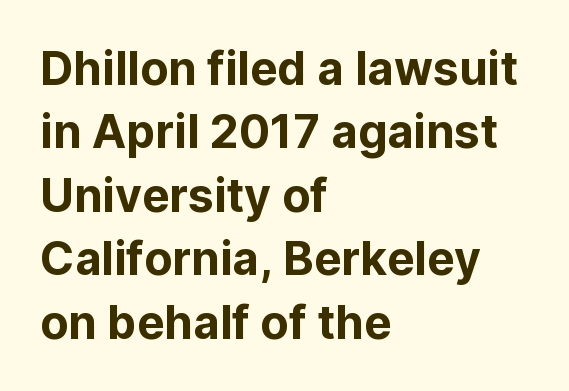
{"serif": "no", "italic": "no", "width": "normal", "stroke_contrast": "low", "x_height": "medium", "monospaced": "no", "underline": "no", "align": "left", "line_spacing": "normal", "line_spacing_ratio": 1.38, "letter_spacing": "normal", "letter_spacing_em": 0.0, "glyph_px": 46}
